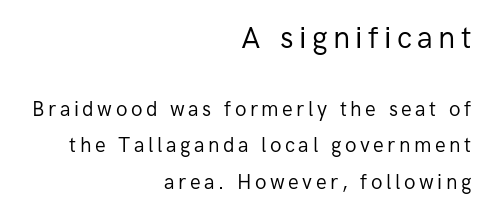
{"serif": "no", "italic": "no", "bold": "no", "weight": "regular", "width": "normal", "stroke_contrast": "low", "x_height": "medium", "monospaced": "no", "underline": "no", "align": "right", "line_spacing_ratio": 1.81, "larger_block": "first", "size_ratio": 1.5, "glyph_px": 30}
